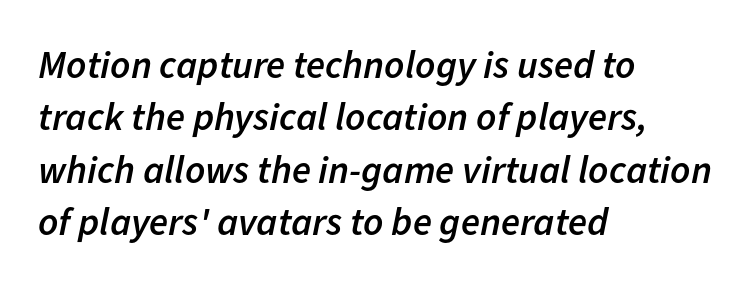
Q: Is the text bold? A: Semi-bold.
Q: Is the text italic (slanted)? A: Yes, it leans right by about 11 degrees.
Q: Is the text underlined? A: No.
Q: How is the paragraph aligned? A: Left-aligned.
Q: Is the spacing between letters normal or unusually wide? A: Normal.
Q: Is the spacing between lines tight, normal or loose? A: Normal.
Q: Width (condensed, normal, or wide)? A: Normal.
Q: Stroke contrast? A: Low.
Q: x-height? A: Medium.
Q: Monospaced? A: No.
